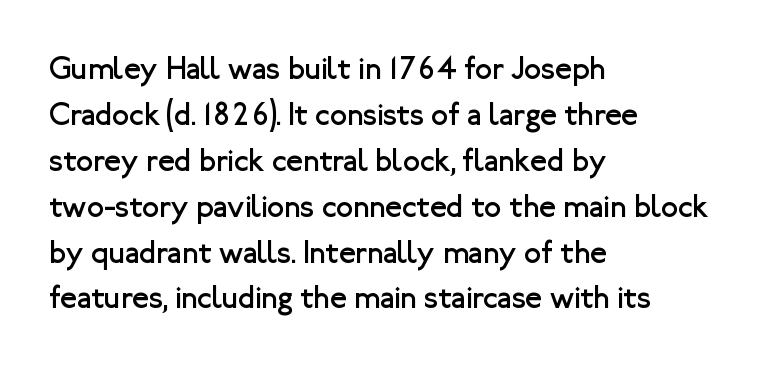
{"serif": "no", "italic": "no", "bold": "no", "weight": "regular", "width": "normal", "stroke_contrast": "low", "x_height": "medium", "monospaced": "no", "underline": "no", "align": "left", "line_spacing": "normal", "line_spacing_ratio": 1.48, "letter_spacing": "normal", "letter_spacing_em": 0.0, "glyph_px": 31}
